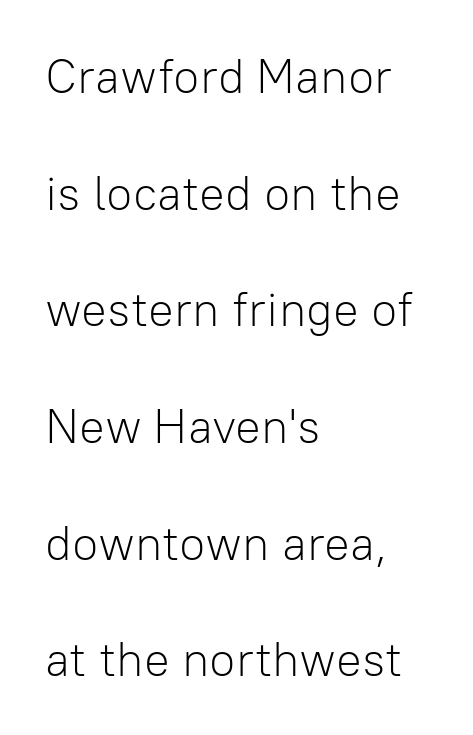
{"serif": "no", "italic": "no", "bold": "no", "weight": "light", "width": "normal", "stroke_contrast": "low", "x_height": "medium", "monospaced": "no", "underline": "no", "align": "left", "line_spacing": "loose", "line_spacing_ratio": 2.43, "letter_spacing": "normal", "letter_spacing_em": 0.0, "glyph_px": 48}
